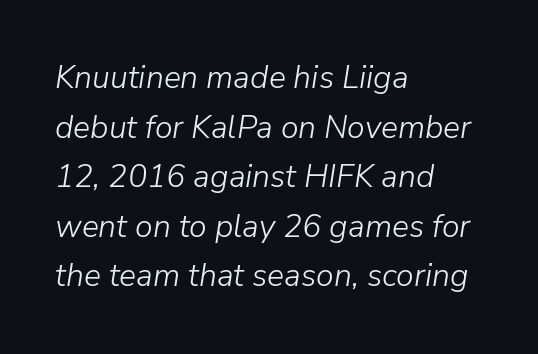
{"italic": "yes", "lean": "right", "slant_degrees": 9, "bold": "no", "weight": "light", "width": "normal", "stroke_contrast": "low", "x_height": "medium", "monospaced": "no", "underline": "no", "align": "left", "line_spacing": "normal", "line_spacing_ratio": 1.55, "letter_spacing": "normal", "letter_spacing_em": 0.0, "glyph_px": 32}
